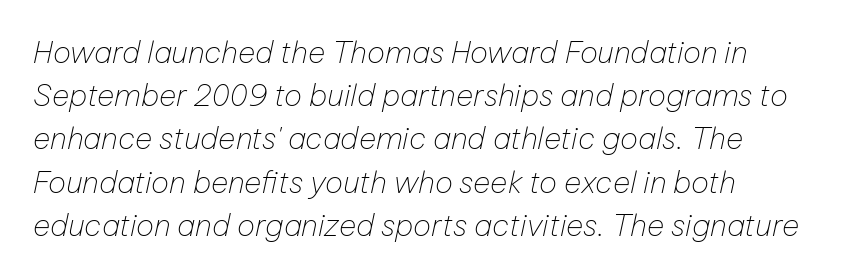
The image shows 30 px thin type, italic (leaning right); set left-aligned, normal line spacing (1.44x), normal letter spacing, not underlined; low stroke contrast and a medium x-height.
